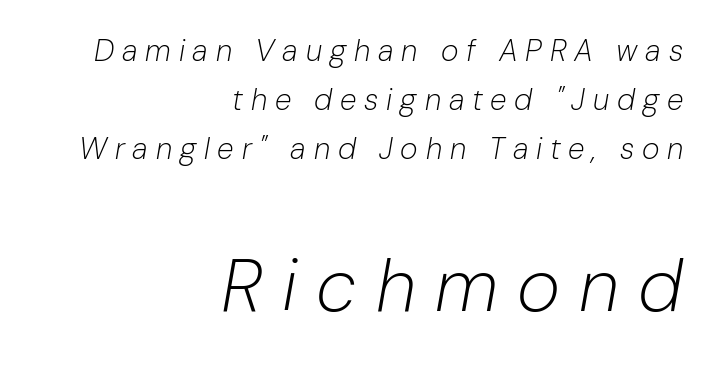
{"italic": "yes", "lean": "right", "slant_degrees": 10, "bold": "no", "weight": "light", "width": "normal", "stroke_contrast": "low", "x_height": "medium", "monospaced": "no", "underline": "no", "align": "right", "line_spacing": "normal", "line_spacing_ratio": 1.63, "letter_spacing": "wide", "letter_spacing_em": 0.26, "larger_block": "second", "size_ratio": 2.47, "glyph_px": 74}
